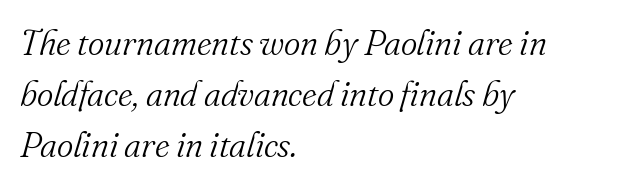
The image shows 35 px light serif type, italic (leaning right); set left-aligned, normal line spacing (1.46x), normal letter spacing, not underlined; medium stroke contrast and a small x-height.
